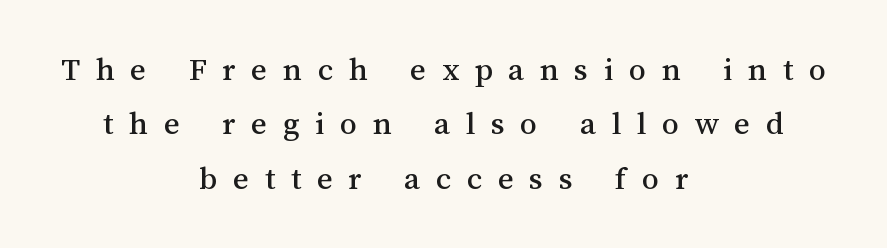
Q: Is the text italic (slanted)? A: No, it is upright.
Q: Is the text underlined? A: No.
Q: How is the paragraph aligned? A: Centered.
Q: Is the spacing between letters normal or unusually wide? A: Unusually wide.
Q: Is the spacing between lines tight, normal or loose? A: Normal.
Q: Width (condensed, normal, or wide)? A: Normal.
Q: Stroke contrast? A: Medium.
Q: x-height? A: Medium.
Q: Monospaced? A: No.
